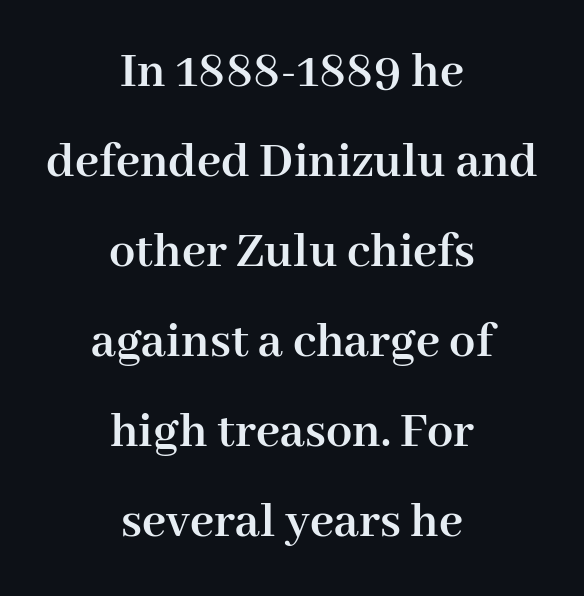
The image shows 52 px semibold serif type, upright; set centered, line spacing 1.73x, normal letter spacing, not underlined; high stroke contrast and a medium x-height.
